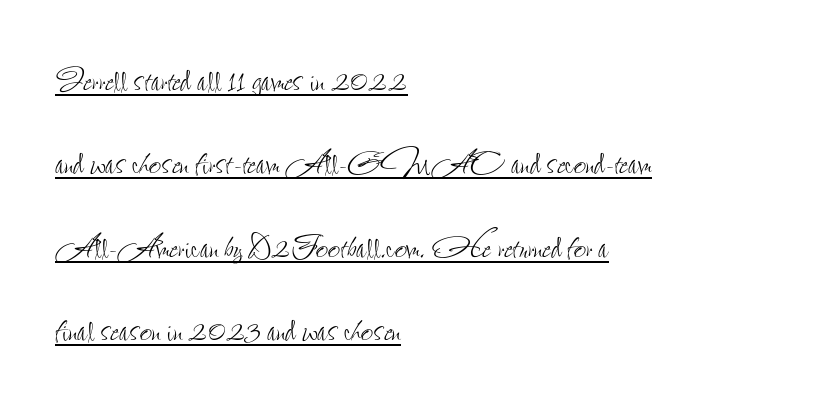
One glance says open: line gaps are wider than usual. What decoration does the sample have? An underline. Honestly, the letter spacing is just normal — you wouldn't notice it. Is this a fixed-width face? No — the glyphs have proportional, varying widths.
